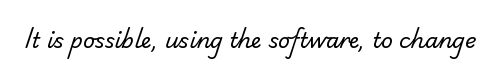
Students, note that the glyphs here touch the page at normal intervals. The typesetting does not lean heavy: it is not bold. Descender tails drop into unmarked territory.
